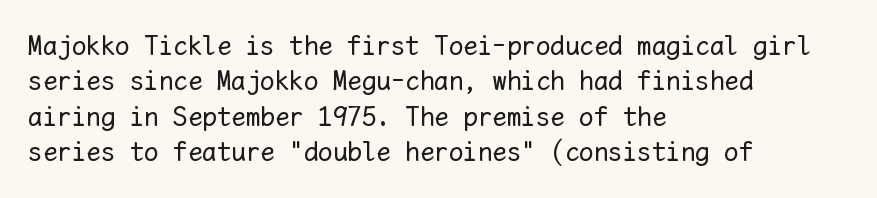
{"italic": "no", "bold": "no", "weight": "regular", "width": "normal", "stroke_contrast": "low", "x_height": "medium", "monospaced": "yes", "underline": "no", "align": "left", "line_spacing_ratio": 1.22, "letter_spacing": "normal", "letter_spacing_em": 0.0, "glyph_px": 29}
